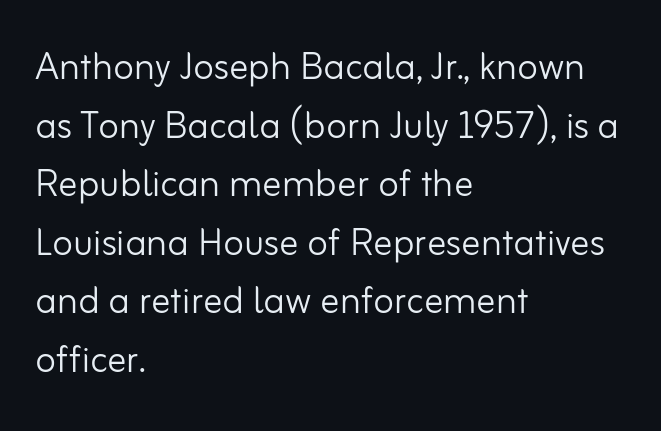
Inter-character spacing is left at the font's built-in metrics. A typesetter would mark this as roman, not italic. Unbolded letterforms with no extra heft. The font family rendered here belongs to the sans-serif group.
